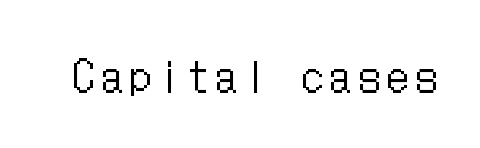
The image shows 42 px regular-weight, condensed type, upright; set not underlined; low stroke contrast and a medium x-height.
